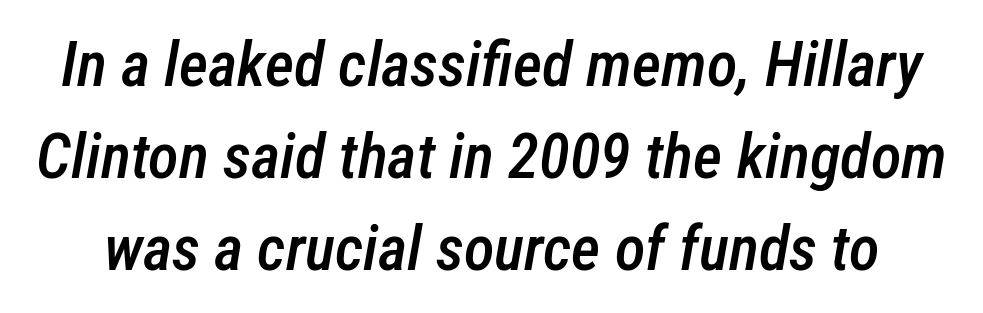
{"italic": "yes", "lean": "right", "slant_degrees": 12, "bold": "semi", "weight": "semibold", "width": "condensed", "stroke_contrast": "low", "x_height": "medium", "monospaced": "no", "underline": "no", "line_spacing": "normal", "line_spacing_ratio": 1.46, "letter_spacing": "normal", "letter_spacing_em": 0.0, "glyph_px": 63}
